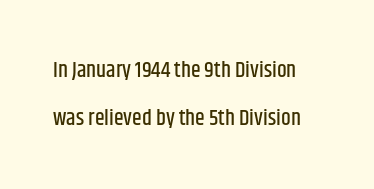
The tracking reads as untouched default to a designer's eye. Quick note: not italic, upright. A typesetter would call this leading open, well beyond the default. Anything drawn beneath the words? Only blank space.
